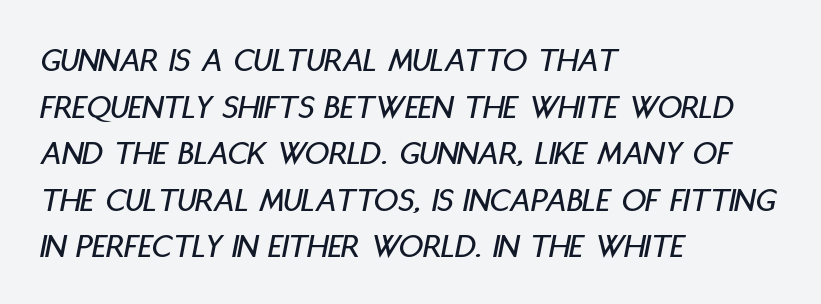
Spacing verdict: proportional, widths tailored to each character. A typesetter would call this zero additional tracking. Bare-footed words on every line. Normally led — the rows are evenly, conventionally spaced.
